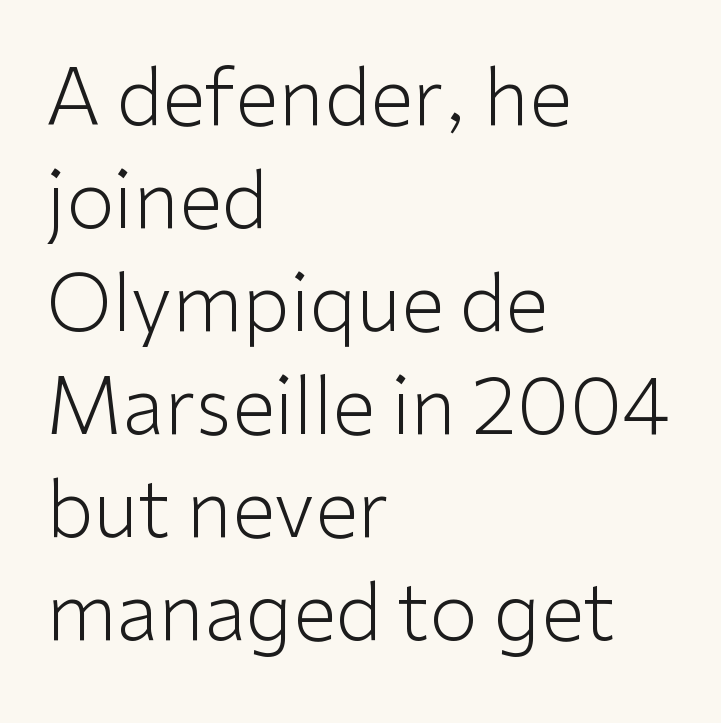
The image shows 78 px light sans-serif type, upright; set left-aligned, normal line spacing (1.32x), normal letter spacing, not underlined; low stroke contrast and a medium x-height.
